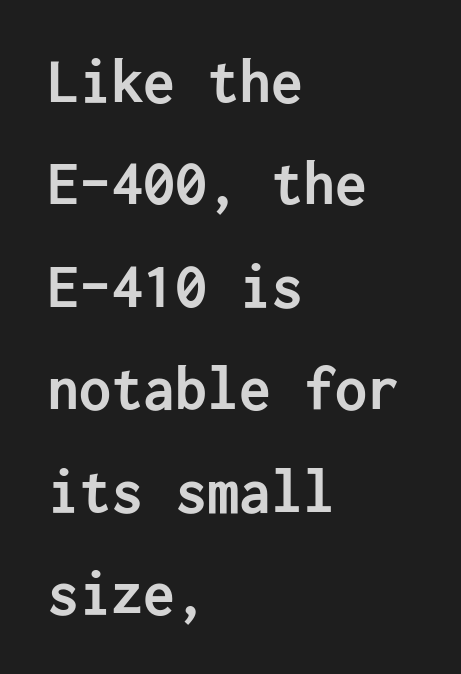
Which margin do the lines hug? The left one — the right edge is uneven. Caption: bold face, heavy strokes. Just letters on the line, the space beneath them empty. Each new line begins a customary step beneath the previous one. Look at the tracking — it's just the regular setting, nothing added. The rendering shows plain stroke endings on the letterforms — a sans-serif design.
